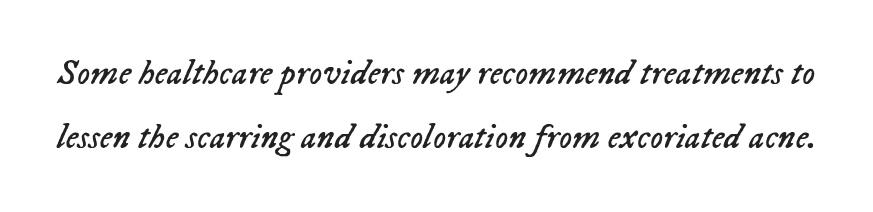
The image shows 36 px regular-weight type, italic (leaning right); set line spacing 1.77x, normal letter spacing, not underlined; low stroke contrast and a medium x-height.
